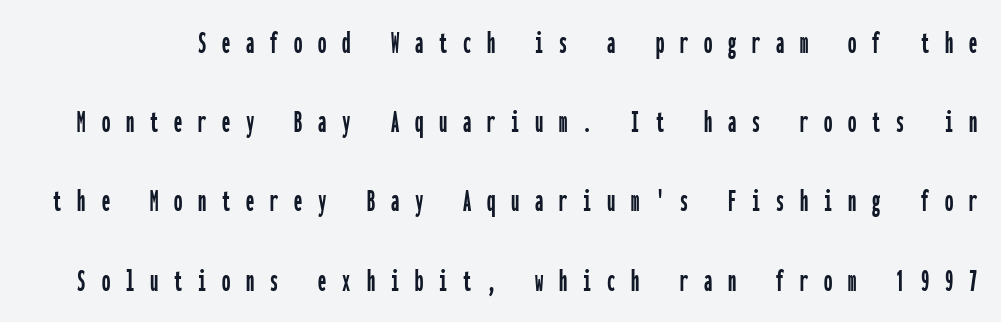
Q: Is the text italic (slanted)? A: No, it is upright.
Q: Is the typeface a serif or a sans-serif typeface? A: Sans-serif.
Q: Is the text underlined? A: No.
Q: Is the spacing between letters normal or unusually wide? A: Unusually wide.
Q: Is the spacing between lines tight, normal or loose? A: Loose.
Q: Width (condensed, normal, or wide)? A: Condensed.
Q: Stroke contrast? A: Low.
Q: x-height? A: Medium.
Q: Monospaced? A: Yes.
